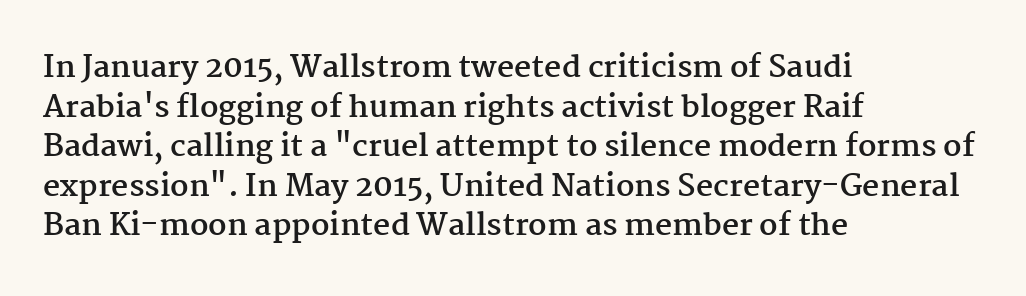
Q: Is the text bold? A: Yes.
Q: Is the text italic (slanted)? A: No, it is upright.
Q: Is the typeface a serif or a sans-serif typeface? A: Serif.
Q: Is the text underlined? A: No.
Q: How is the paragraph aligned? A: Left-aligned.
Q: Is the spacing between letters normal or unusually wide? A: Normal.
Q: Is the spacing between lines tight, normal or loose? A: Normal.
Q: Width (condensed, normal, or wide)? A: Normal.
Q: Stroke contrast? A: Medium.
Q: x-height? A: Medium.
Q: Monospaced? A: No.
